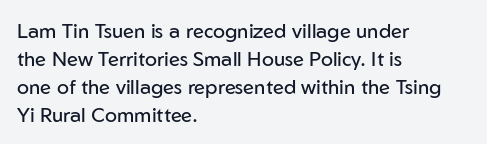
Q: Is the text bold? A: No.
Q: Is the text italic (slanted)? A: No, it is upright.
Q: Is the text underlined? A: No.
Q: How is the paragraph aligned? A: Left-aligned.
Q: Is the spacing between letters normal or unusually wide? A: Normal.
Q: Is the spacing between lines tight, normal or loose? A: Normal.
